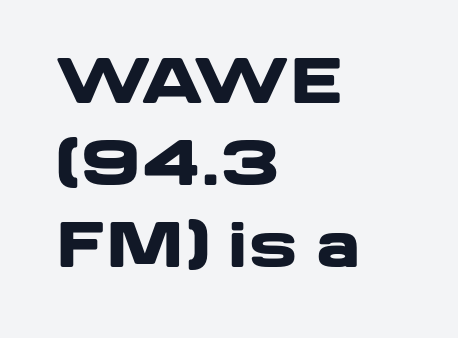
The image shows 60 px heavy, wide sans-serif type, upright; set left-aligned, normal line spacing (1.37x), normal letter spacing, not underlined; low stroke contrast and a medium x-height.
